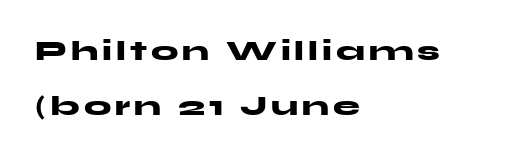
{"italic": "no", "bold": "yes", "underline": "no", "align": "left", "line_spacing": "loose", "line_spacing_ratio": 2.05, "glyph_px": 27}
